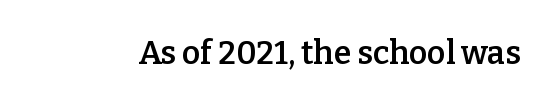
Q: Is the text bold? A: Semi-bold.
Q: Is the text italic (slanted)? A: No, it is upright.
Q: Is the typeface a serif or a sans-serif typeface? A: Serif.
Q: Is the text underlined? A: No.
Q: Is the spacing between letters normal or unusually wide? A: Normal.
Q: Width (condensed, normal, or wide)? A: Normal.
Q: Stroke contrast? A: Low.
Q: x-height? A: Medium.
Q: Monospaced? A: No.
